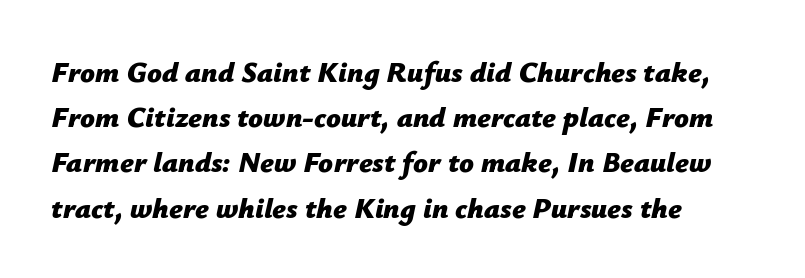
{"italic": "yes", "lean": "right", "slant_degrees": 12, "bold": "yes", "weight": "bold", "width": "normal", "stroke_contrast": "low", "x_height": "medium", "monospaced": "no", "underline": "no", "align": "left", "line_spacing": "normal", "line_spacing_ratio": 1.56, "letter_spacing": "normal", "letter_spacing_em": 0.0, "glyph_px": 29}
